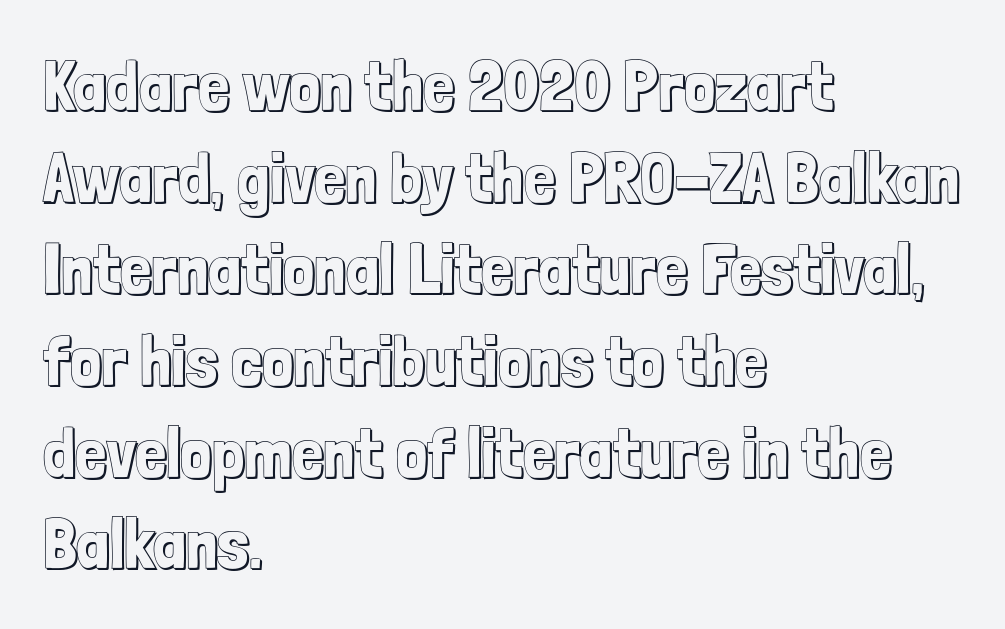
The image shows 70 px condensed type, upright; set left-aligned, normal line spacing (1.31x), normal letter spacing, not underlined; a medium x-height.
